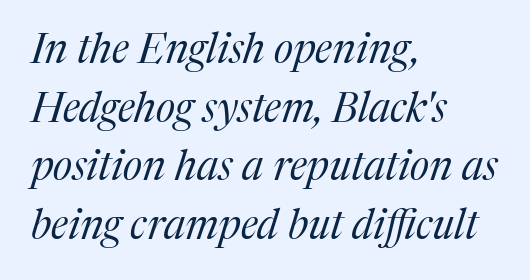
Q: Is the text bold? A: No.
Q: Is the text italic (slanted)? A: Yes, it leans right by about 17 degrees.
Q: Is the typeface a serif or a sans-serif typeface? A: Serif.
Q: Is the text underlined? A: No.
Q: How is the paragraph aligned? A: Left-aligned.
Q: Is the spacing between letters normal or unusually wide? A: Normal.
Q: Is the spacing between lines tight, normal or loose? A: Normal.
Q: Width (condensed, normal, or wide)? A: Normal.
Q: Stroke contrast? A: Medium.
Q: x-height? A: Medium.
Q: Monospaced? A: No.
